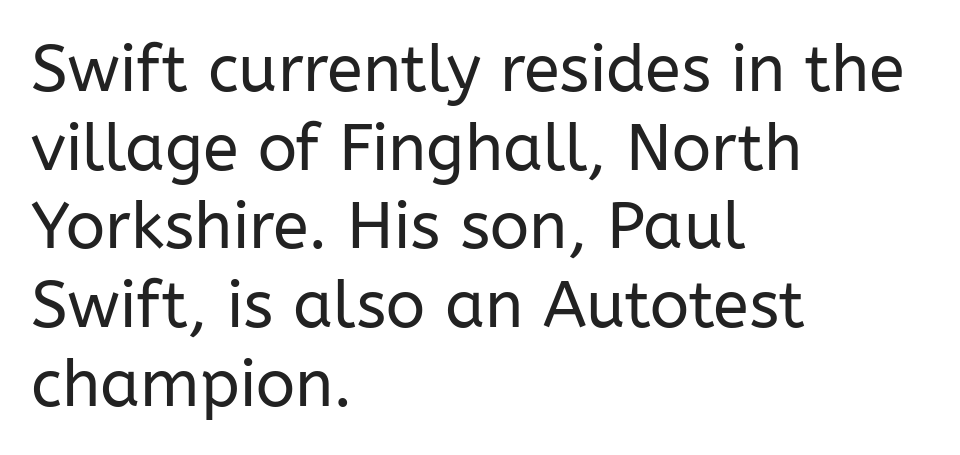
{"serif": "no", "italic": "no", "bold": "no", "weight": "regular", "width": "normal", "stroke_contrast": "low", "x_height": "medium", "monospaced": "no", "underline": "no", "align": "left", "line_spacing_ratio": 1.21, "letter_spacing": "normal", "letter_spacing_em": 0.0, "glyph_px": 65}
